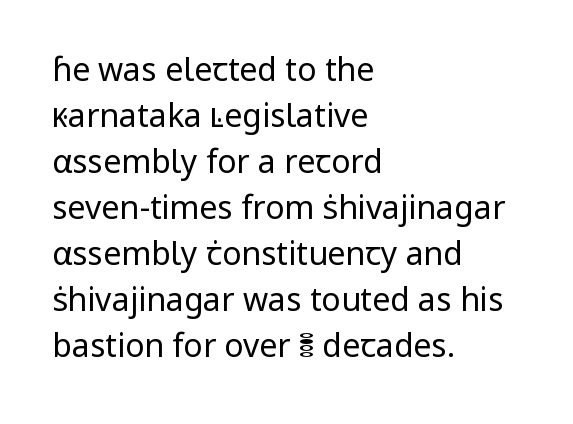
{"serif": "no", "italic": "no", "bold": "no", "weight": "regular", "width": "normal", "stroke_contrast": "low", "x_height": "medium", "monospaced": "no", "underline": "no", "align": "left", "line_spacing": "normal", "line_spacing_ratio": 1.44, "letter_spacing": "normal", "letter_spacing_em": 0.0, "glyph_px": 32}
